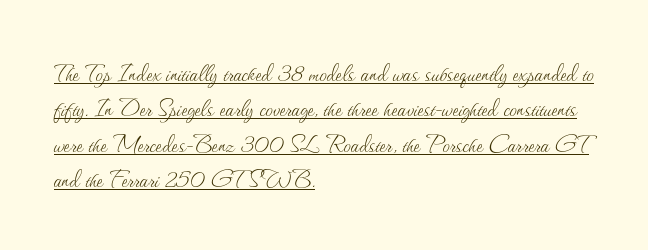
Q: Is the text bold? A: No.
Q: Is the text italic (slanted)? A: Yes.
Q: Is the text underlined? A: Yes.
Q: How is the paragraph aligned? A: Left-aligned.
Q: Is the spacing between letters normal or unusually wide? A: Normal.
Q: Width (condensed, normal, or wide)? A: Normal.
Q: Stroke contrast? A: Medium.
Q: x-height? A: Small.
Q: Monospaced? A: No.
